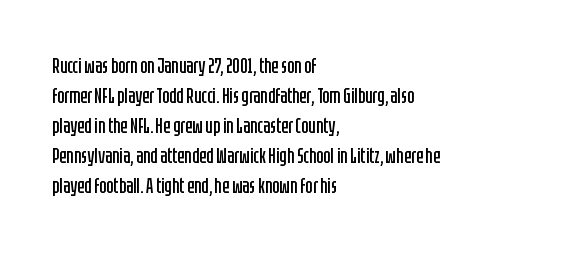
The image shows 21 px text type, upright; set left-aligned, normal line spacing (1.43x), normal letter spacing, not underlined.
